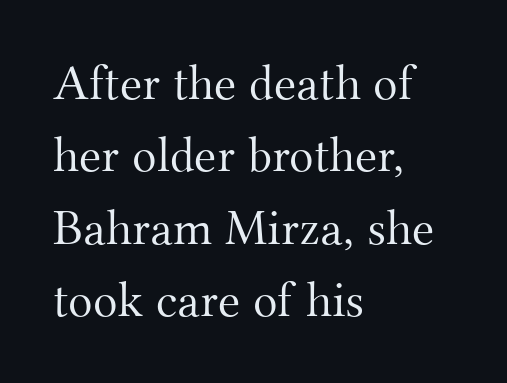
{"serif": "yes", "italic": "no", "bold": "no", "weight": "light", "width": "normal", "stroke_contrast": "medium", "x_height": "small", "monospaced": "no", "underline": "no", "align": "left", "line_spacing": "normal", "line_spacing_ratio": 1.42, "letter_spacing": "normal", "letter_spacing_em": 0.0, "glyph_px": 51}
